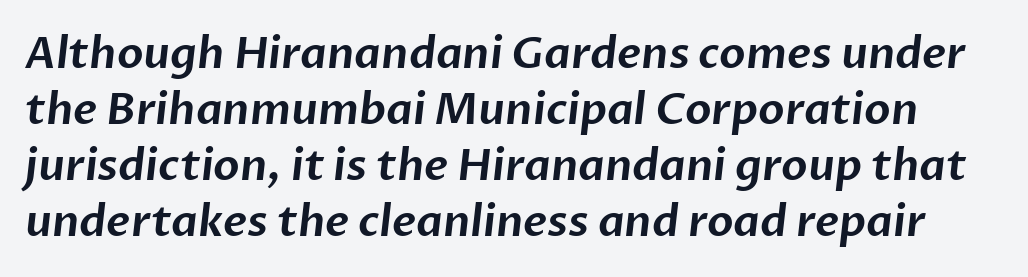
The image shows 43 px sans-serif type; set normal line spacing (1.3x), normal letter spacing, not underlined; low stroke contrast and a medium x-height.
